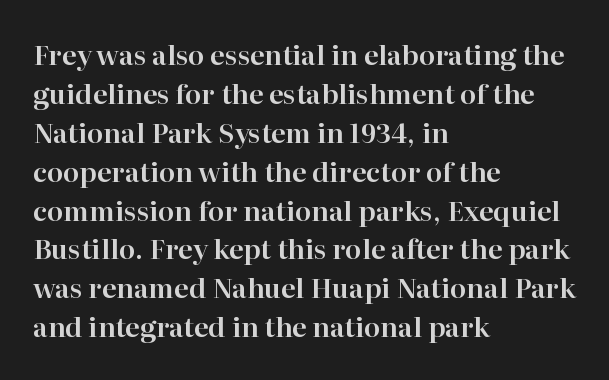
The image shows 27 px text type, upright; set left-aligned, normal line spacing (1.44x), normal letter spacing, not underlined.
